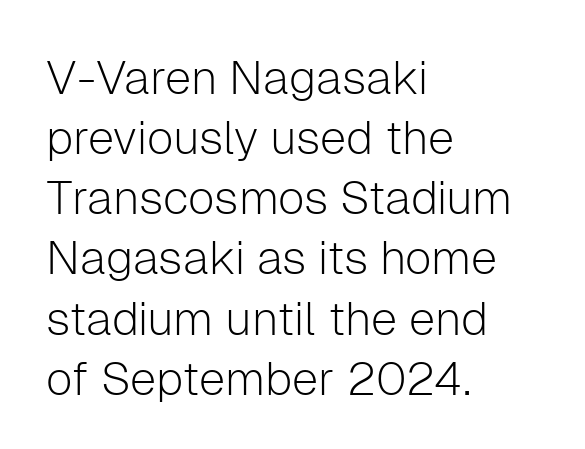
Q: Is the text bold? A: No.
Q: Is the text italic (slanted)? A: No, it is upright.
Q: Is the typeface a serif or a sans-serif typeface? A: Sans-serif.
Q: Is the text underlined? A: No.
Q: How is the paragraph aligned? A: Left-aligned.
Q: Is the spacing between letters normal or unusually wide? A: Normal.
Q: Is the spacing between lines tight, normal or loose? A: Normal.
Q: Width (condensed, normal, or wide)? A: Normal.
Q: Stroke contrast? A: Low.
Q: x-height? A: Medium.
Q: Monospaced? A: No.
